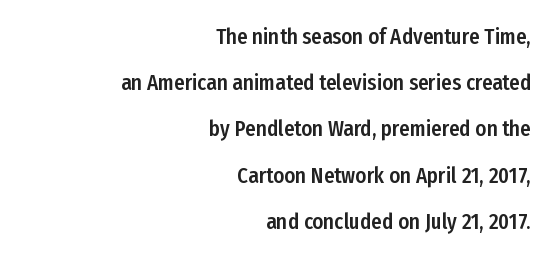
The image shows 21 px text type, upright; set right-aligned, loose line spacing (2.2x), normal letter spacing, not underlined.
